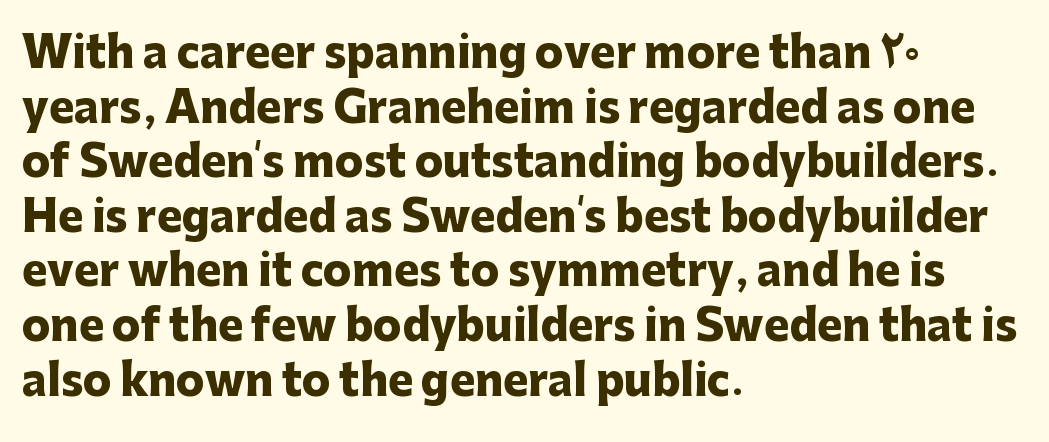
Q: Is the text bold? A: Yes.
Q: Is the text italic (slanted)? A: No, it is upright.
Q: Is the typeface a serif or a sans-serif typeface? A: Sans-serif.
Q: Is the text underlined? A: No.
Q: How is the paragraph aligned? A: Left-aligned.
Q: Is the spacing between letters normal or unusually wide? A: Normal.
Q: Is the spacing between lines tight, normal or loose? A: Normal.
Q: Width (condensed, normal, or wide)? A: Normal.
Q: Stroke contrast? A: Low.
Q: x-height? A: Medium.
Q: Monospaced? A: No.
